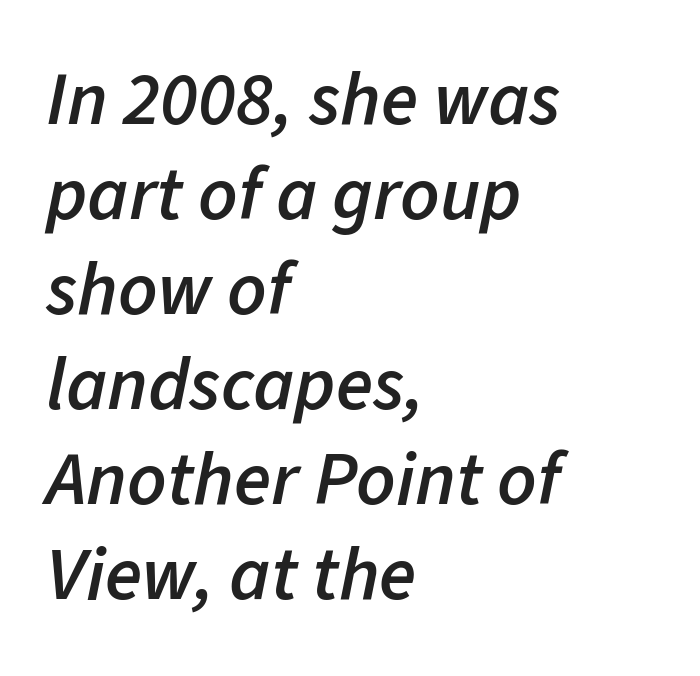
{"italic": "yes", "lean": "right", "slant_degrees": 11, "bold": "semi", "weight": "semibold", "width": "normal", "stroke_contrast": "low", "x_height": "medium", "monospaced": "no", "underline": "no", "align": "left", "line_spacing": "normal", "line_spacing_ratio": 1.25, "letter_spacing": "normal", "letter_spacing_em": 0.0, "glyph_px": 76}
